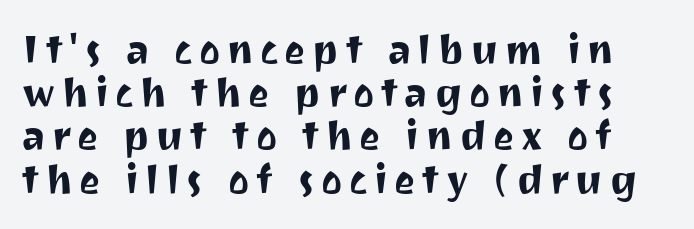
{"serif": "no", "italic": "no", "width": "normal", "stroke_contrast": "medium", "x_height": "medium", "monospaced": "no", "underline": "no", "line_spacing": "tight", "line_spacing_ratio": 1.08, "glyph_px": 40}
